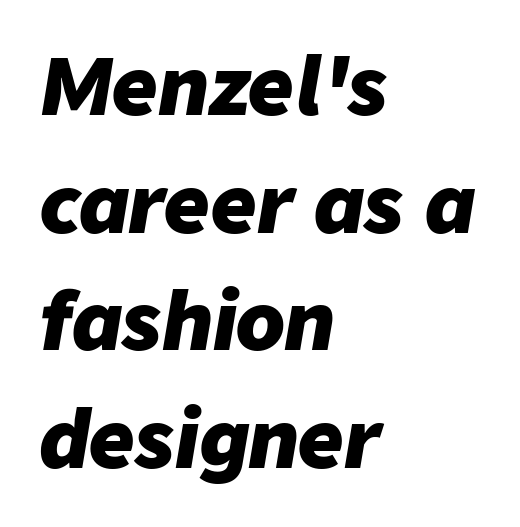
{"italic": "yes", "lean": "right", "slant_degrees": 9, "bold": "yes", "weight": "heavy", "width": "normal", "stroke_contrast": "low", "x_height": "medium", "monospaced": "no", "underline": "no", "align": "left", "line_spacing": "normal", "line_spacing_ratio": 1.49, "letter_spacing": "normal", "letter_spacing_em": 0.0, "glyph_px": 79}
